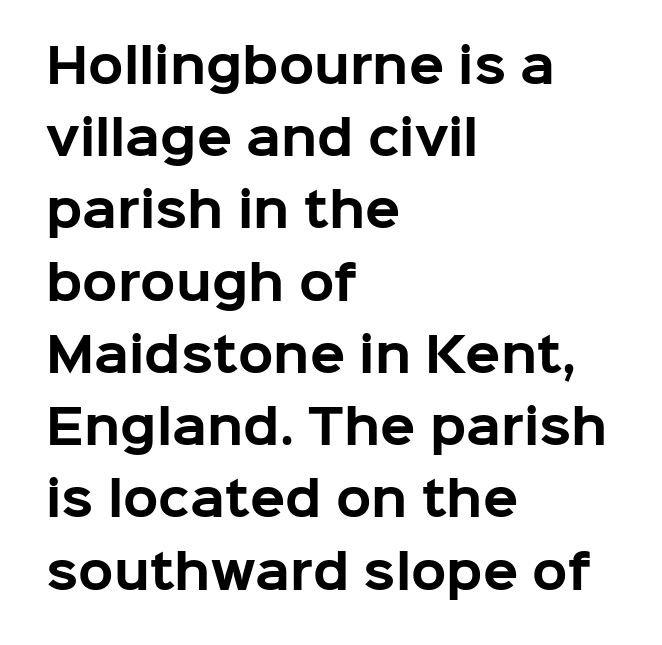
The image shows 46 px bold sans-serif type, upright; set left-aligned, normal line spacing (1.57x), normal letter spacing, not underlined; low stroke contrast and a medium x-height.
